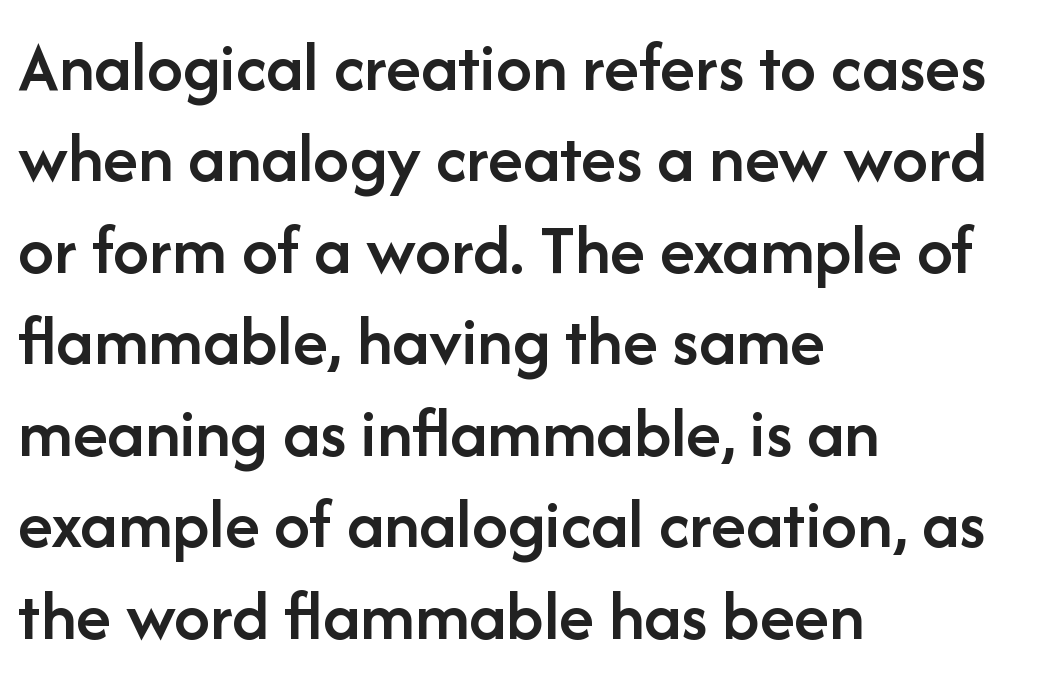
Q: Is the text bold? A: Semi-bold.
Q: Is the text italic (slanted)? A: No, it is upright.
Q: Is the typeface a serif or a sans-serif typeface? A: Sans-serif.
Q: Is the text underlined? A: No.
Q: How is the paragraph aligned? A: Left-aligned.
Q: Is the spacing between letters normal or unusually wide? A: Normal.
Q: Is the spacing between lines tight, normal or loose? A: Normal.
Q: Width (condensed, normal, or wide)? A: Normal.
Q: Stroke contrast? A: Low.
Q: x-height? A: Medium.
Q: Monospaced? A: No.
